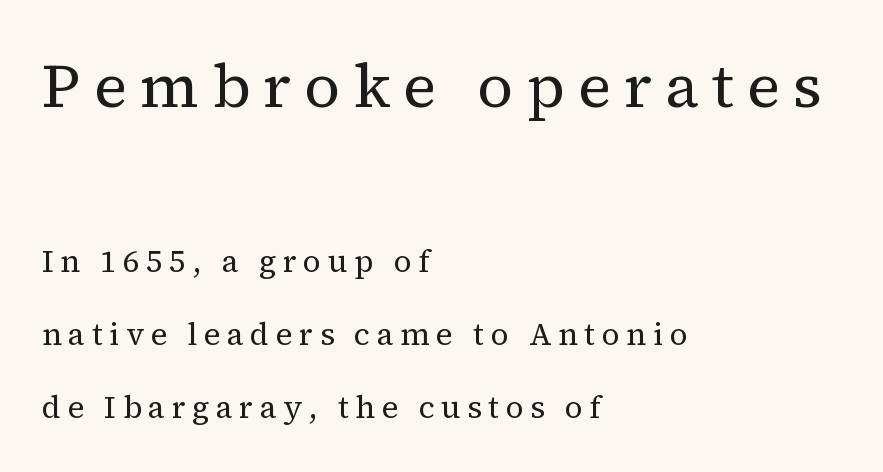
Does the copy run flush right? No — it runs flush left. Honestly, the rows look like they've been pulled way apart. Tracking value appears strongly positive — letters spread wide. Caption: upper text group enlarged, lower text group reduced. Does the type have serifs? Yes, each stem ends in a small foot. Character widths vary here, with narrow letters taking less room than wide ones.
